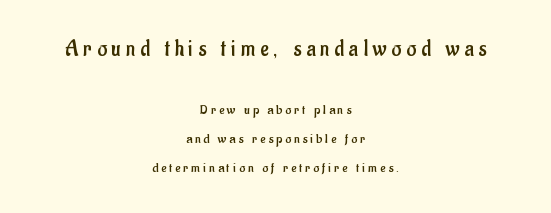
The zone under the glyphs is completely vacant. When letters stand straight like this, we call the style roman or upright. The upper block of text is set noticeably larger than the block beneath it. The whitespace from short lines is split evenly between both sides. Weight class: somewhere from thin through regular. Display-style spreading of the glyphs; the letterfit is very open.
